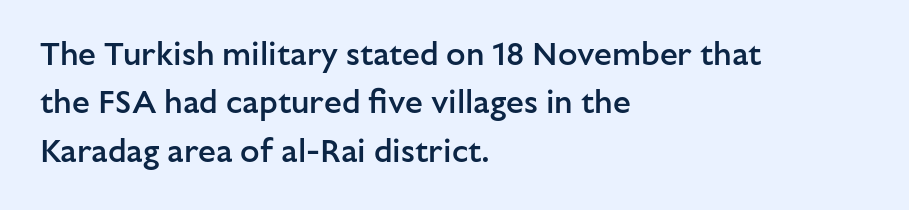
Q: Is the text bold? A: Semi-bold.
Q: Is the text italic (slanted)? A: No, it is upright.
Q: Is the typeface a serif or a sans-serif typeface? A: Sans-serif.
Q: Is the text underlined? A: No.
Q: How is the paragraph aligned? A: Left-aligned.
Q: Is the spacing between letters normal or unusually wide? A: Normal.
Q: Is the spacing between lines tight, normal or loose? A: Normal.
Q: Width (condensed, normal, or wide)? A: Normal.
Q: Stroke contrast? A: Low.
Q: x-height? A: Medium.
Q: Monospaced? A: No.
